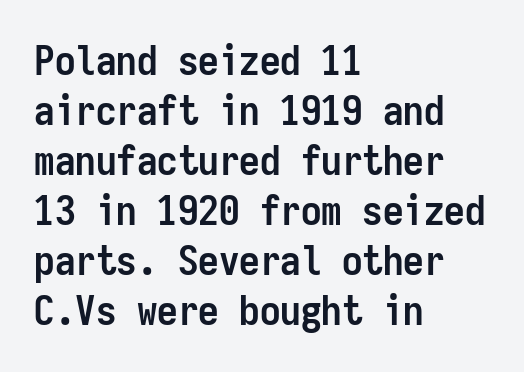
The image shows 41 px semibold, condensed sans-serif type, upright, monospaced; set left-aligned, line spacing 1.22x, normal letter spacing, not underlined; low stroke contrast and a medium x-height.
